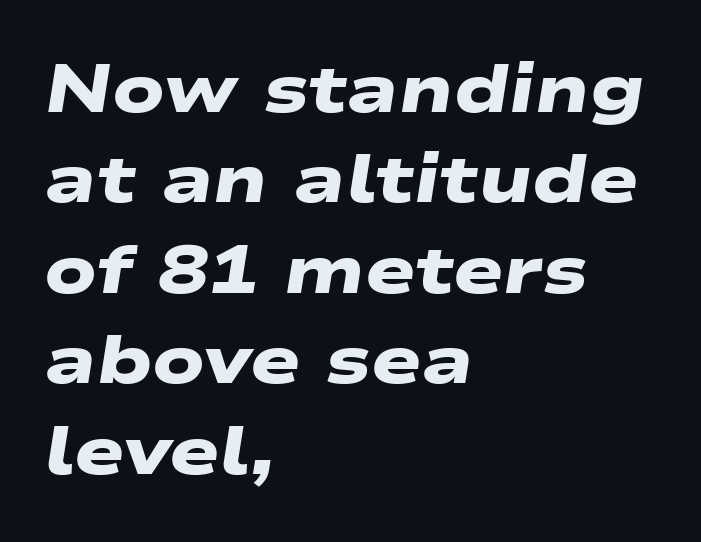
The image shows 67 px heavy, wide sans-serif type; set left-aligned, normal line spacing (1.35x), normal letter spacing, not underlined; low stroke contrast and a medium x-height.
